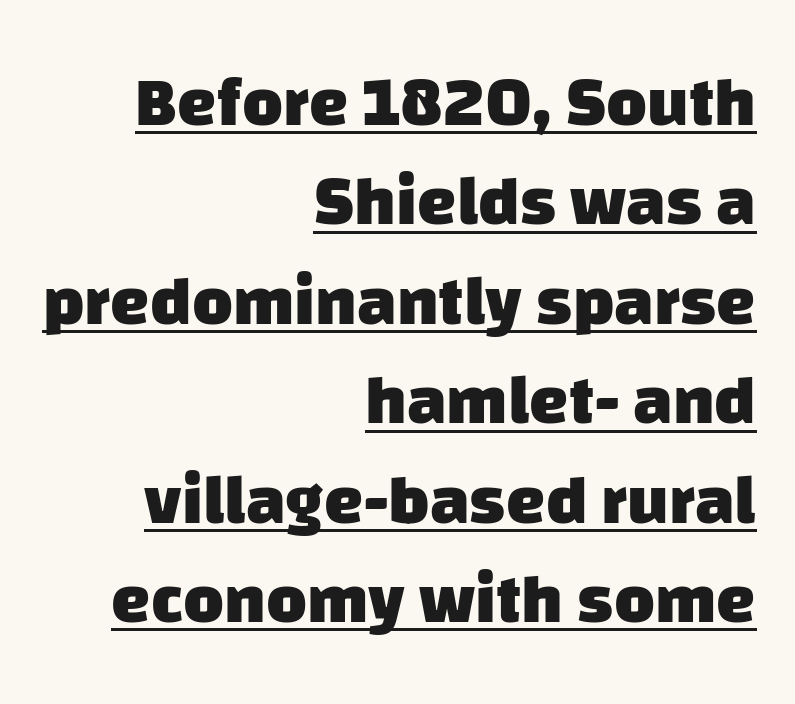
Q: Is the text bold? A: Yes.
Q: Is the typeface a serif or a sans-serif typeface? A: Sans-serif.
Q: Is the text underlined? A: Yes.
Q: How is the paragraph aligned? A: Right-aligned.
Q: Is the spacing between letters normal or unusually wide? A: Normal.
Q: Is the spacing between lines tight, normal or loose? A: Normal.
Q: Width (condensed, normal, or wide)? A: Normal.
Q: Stroke contrast? A: Low.
Q: x-height? A: Large.
Q: Monospaced? A: No.
